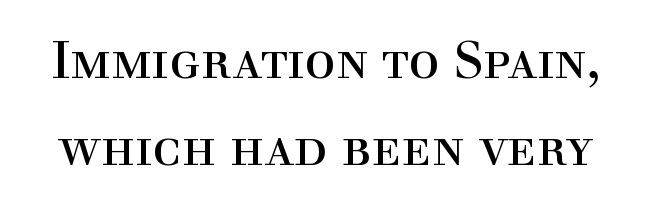
Q: Is the text bold? A: No.
Q: Is the text italic (slanted)? A: No, it is upright.
Q: Is the typeface a serif or a sans-serif typeface? A: Serif.
Q: Is the text underlined? A: No.
Q: Is the spacing between letters normal or unusually wide? A: Normal.
Q: Is the spacing between lines tight, normal or loose? A: Normal.
Q: Width (condensed, normal, or wide)? A: Normal.
Q: x-height? A: Medium.
Q: Monospaced? A: No.
